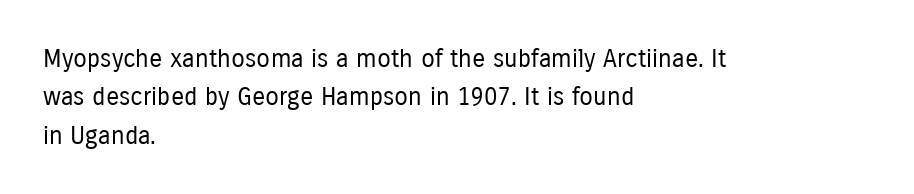
This sample uses an upright cut, with every glyph sitting square on the baseline. The string is rendered with underlining switched off. Tracking value appears to be zero — textbook default spacing. The lines in this sample share a left origin and differ only in where they stop. Vertical spacing — default.
